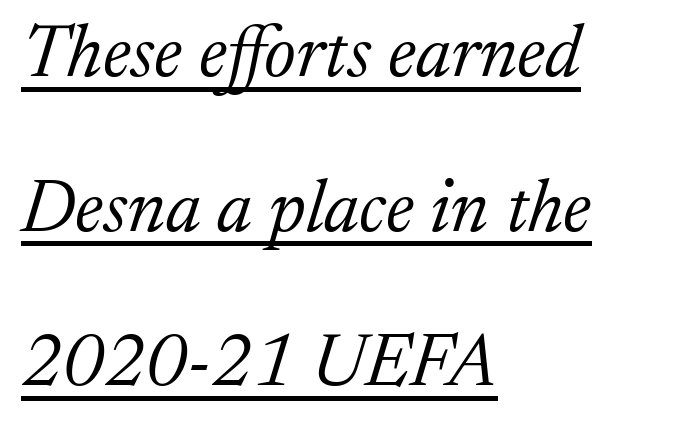
Each letter's strokes conclude with small projecting serifs. Style check: oblique. Layout note: lines flush left. Here the designer chose a conventional face with non-uniform glyph widths. The typesetter has applied underlining to the passage shown.
